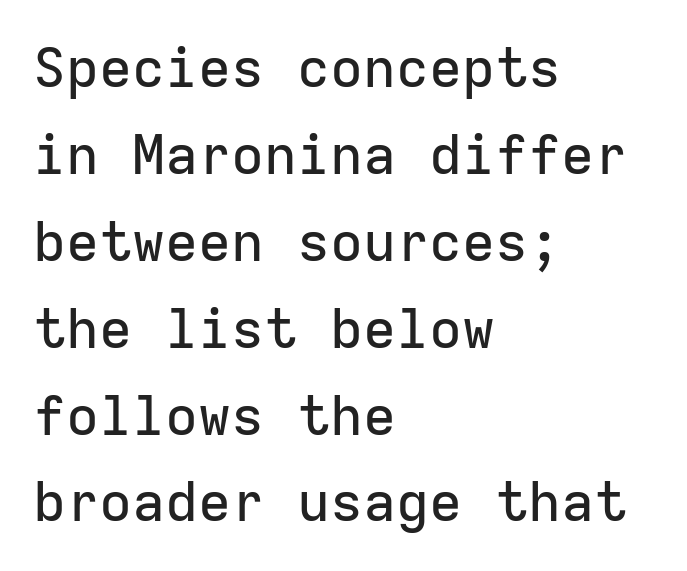
Q: Is the text italic (slanted)? A: No, it is upright.
Q: Is the typeface a serif or a sans-serif typeface? A: Sans-serif.
Q: Is the text underlined? A: No.
Q: How is the paragraph aligned? A: Left-aligned.
Q: Is the spacing between letters normal or unusually wide? A: Normal.
Q: Is the spacing between lines tight, normal or loose? A: Normal.
Q: Width (condensed, normal, or wide)? A: Normal.
Q: Stroke contrast? A: Low.
Q: x-height? A: Medium.
Q: Monospaced? A: Yes.
